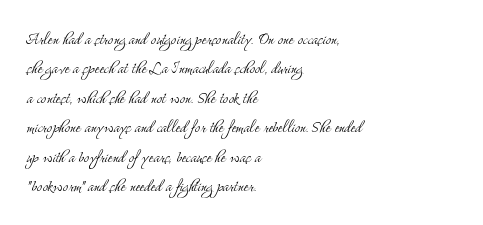
{"bold": "no", "underline": "no", "align": "left", "line_spacing": "normal", "line_spacing_ratio": 1.47, "letter_spacing": "normal", "letter_spacing_em": 0.0, "glyph_px": 20}
